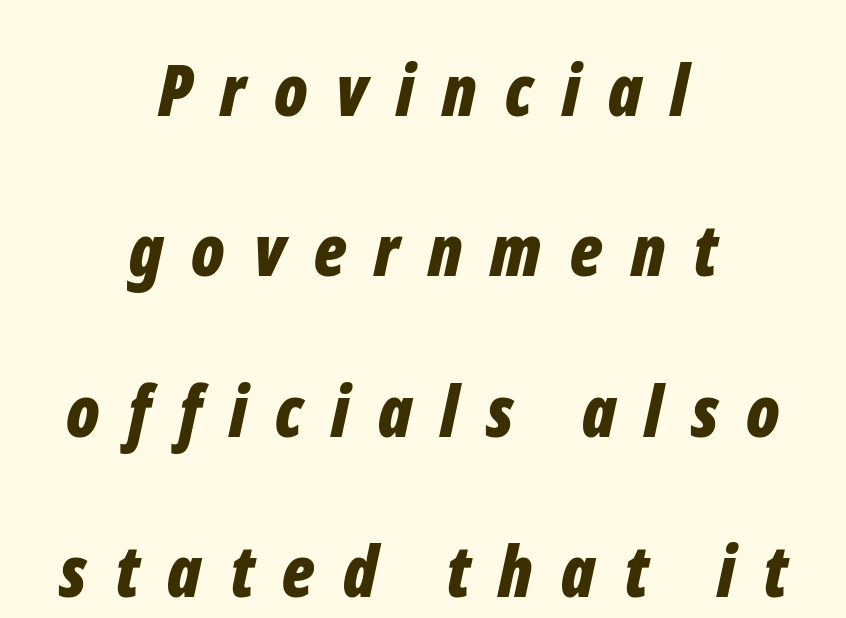
{"italic": "yes", "lean": "right", "slant_degrees": 12, "bold": "yes", "weight": "bold", "width": "condensed", "stroke_contrast": "low", "x_height": "medium", "monospaced": "no", "underline": "no", "align": "center", "line_spacing": "loose", "line_spacing_ratio": 2.26, "letter_spacing": "wide", "letter_spacing_em": 0.4, "glyph_px": 71}
